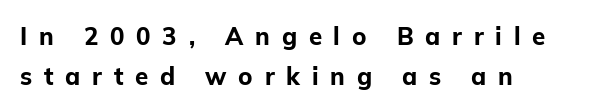
Italic? Not at all — the glyphs are vertical. These words are printed bold, with thick strokes throughout. Quick note: underline off. Glyph-to-glyph distance is far greater than everyday printed text. In terms of leading, this rendering sits right in the middle. These lines stack with their left ends in a neat column.
